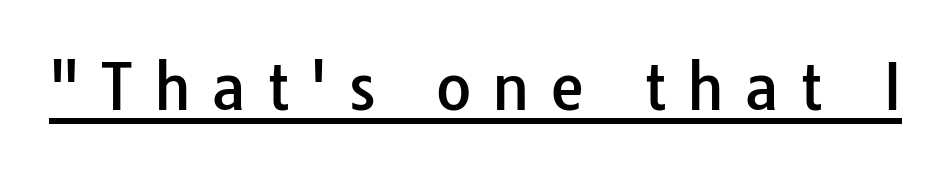
The image shows 61 px sans-serif type, upright; set unusually wide letter spacing (+0.34 em), underlined; low stroke contrast and a medium x-height.
